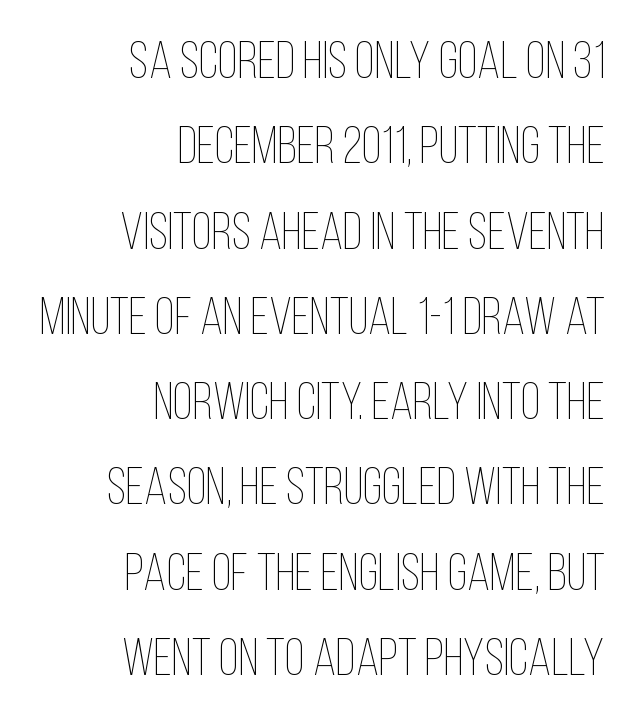
Q: Is the text bold? A: No.
Q: Is the text italic (slanted)? A: No, it is upright.
Q: Is the text underlined? A: No.
Q: How is the paragraph aligned? A: Right-aligned.
Q: Is the spacing between letters normal or unusually wide? A: Normal.
Q: Is the spacing between lines tight, normal or loose? A: Normal.
Q: Width (condensed, normal, or wide)? A: Condensed.
Q: Stroke contrast? A: Low.
Q: x-height? A: Large.
Q: Monospaced? A: No.
